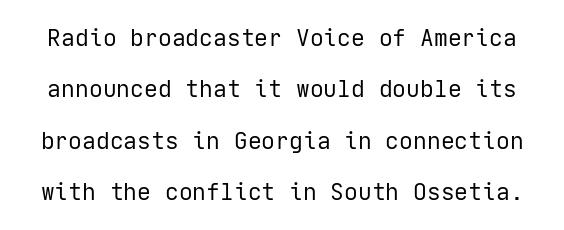
Each new line begins a long way beneath the previous one. Ascenders rise straight up at ninety degrees. Compared with typical body copy, the letter spacing here is the same. Stem width sits at or under what a default text font uses.
